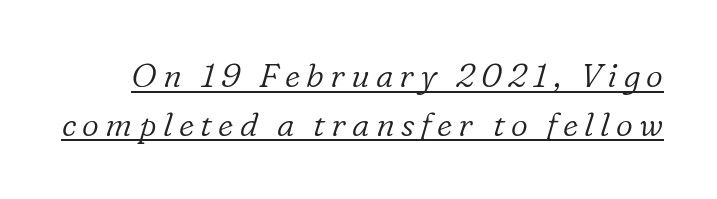
Does the type have serifs? Yes, each stem ends in a small foot. Stem width sits at or under what a default text font uses. Looks like regular typesetting: each glyph gets only the width it needs. The string is rendered with underlining switched on. Yep, that's italic — everything's leaning.
